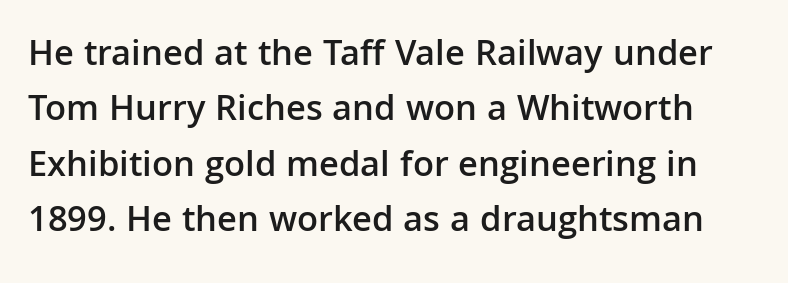
Q: Is the text bold? A: Semi-bold.
Q: Is the text italic (slanted)? A: No, it is upright.
Q: Is the typeface a serif or a sans-serif typeface? A: Sans-serif.
Q: Is the text underlined? A: No.
Q: Is the spacing between letters normal or unusually wide? A: Normal.
Q: Is the spacing between lines tight, normal or loose? A: Normal.
Q: Width (condensed, normal, or wide)? A: Normal.
Q: Stroke contrast? A: Low.
Q: x-height? A: Medium.
Q: Monospaced? A: No.
